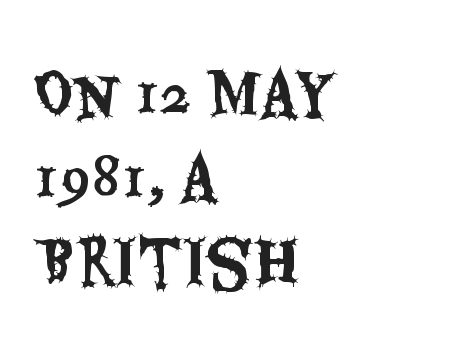
The image shows 60 px condensed sans-serif type, upright; set left-aligned, normal line spacing (1.4x), normal letter spacing, not underlined; medium stroke contrast and a large x-height.
